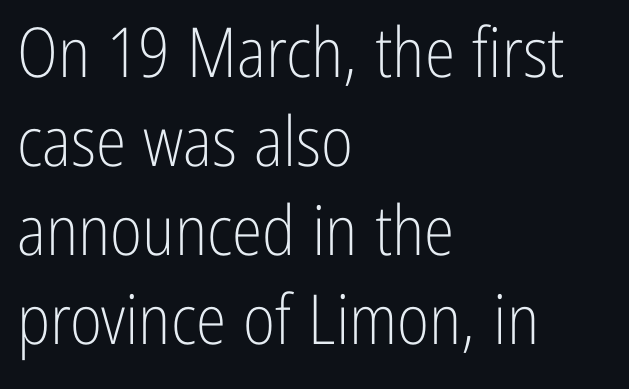
{"serif": "no", "italic": "no", "bold": "no", "weight": "light", "width": "condensed", "stroke_contrast": "low", "x_height": "medium", "monospaced": "no", "underline": "no", "align": "left", "line_spacing": "normal", "line_spacing_ratio": 1.29, "letter_spacing": "normal", "letter_spacing_em": 0.0, "glyph_px": 69}
